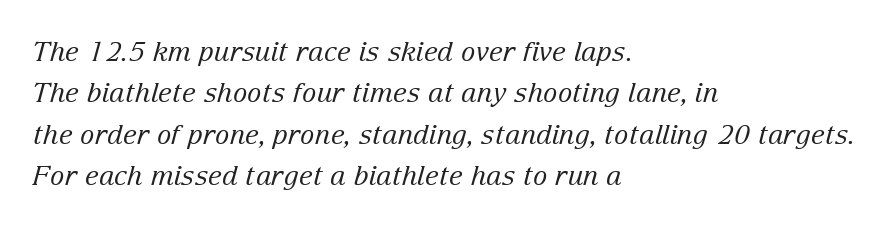
A typesetter would mark this as italic. The glyphs are unaccompanied by any horizontal stroke below them. This rendering uses left alignment, leaving the right contour irregular. The rendering uses a moderate line-height, typical for paragraphs. Vertical stems look standard width or narrower in stroke.
